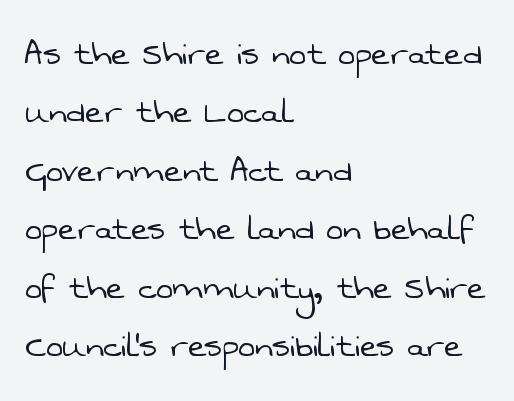
The horizontal fit of the characters is conventional and even. Regarding leading, the lines here are spaced in the standard way. Typeset ragged right — the left edge is the straight one. The passage shown is not bold in any degree.
